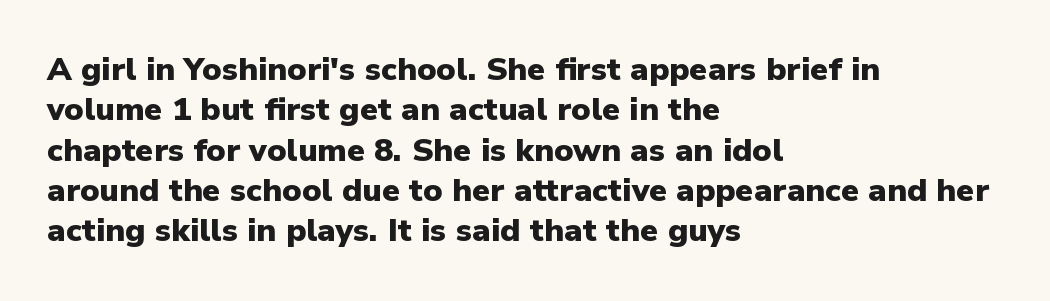
The image shows 32 px heavy sans-serif type, upright; set left-aligned, normal line spacing (1.26x), normal letter spacing, not underlined; low stroke contrast and a medium x-height.
